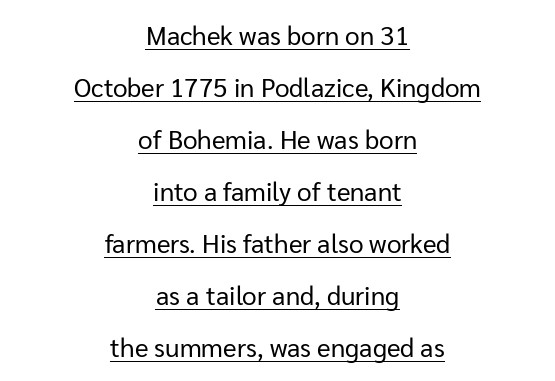
Neither beginnings nor endings align; midpoints do. Stroke thickness stays within the range of a standard reading face or lighter. Baseline-to-baseline distance is far greater than the letter height. Does a line run under the words? Yes, clearly. The tracking reads as untouched default to a designer's eye.
